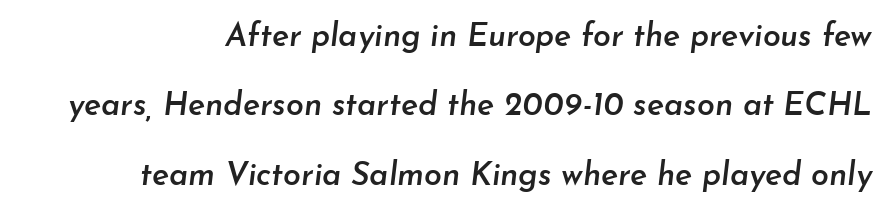
Q: Is the text bold? A: Semi-bold.
Q: Is the text italic (slanted)? A: Yes, it leans right by about 7 degrees.
Q: Is the text underlined? A: No.
Q: Is the spacing between letters normal or unusually wide? A: Normal.
Q: Is the spacing between lines tight, normal or loose? A: Loose.
Q: Width (condensed, normal, or wide)? A: Normal.
Q: Stroke contrast? A: Low.
Q: x-height? A: Small.
Q: Monospaced? A: No.
